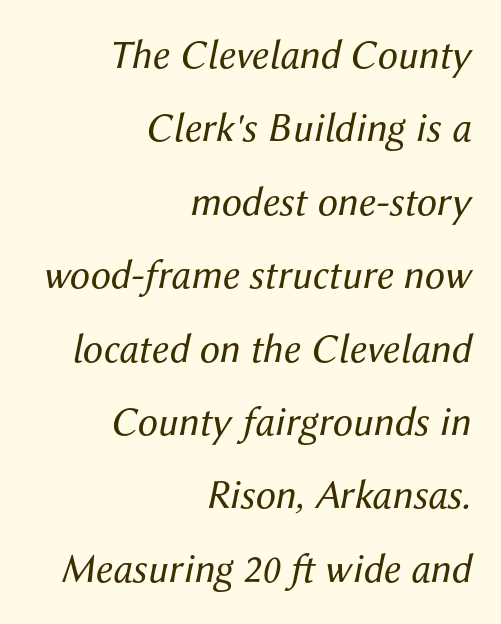
Q: Is the text bold? A: No.
Q: Is the text italic (slanted)? A: Yes, it leans right by about 12 degrees.
Q: Is the text underlined? A: No.
Q: How is the paragraph aligned? A: Right-aligned.
Q: Is the spacing between letters normal or unusually wide? A: Normal.
Q: Width (condensed, normal, or wide)? A: Normal.
Q: Stroke contrast? A: Medium.
Q: x-height? A: Medium.
Q: Monospaced? A: No.
